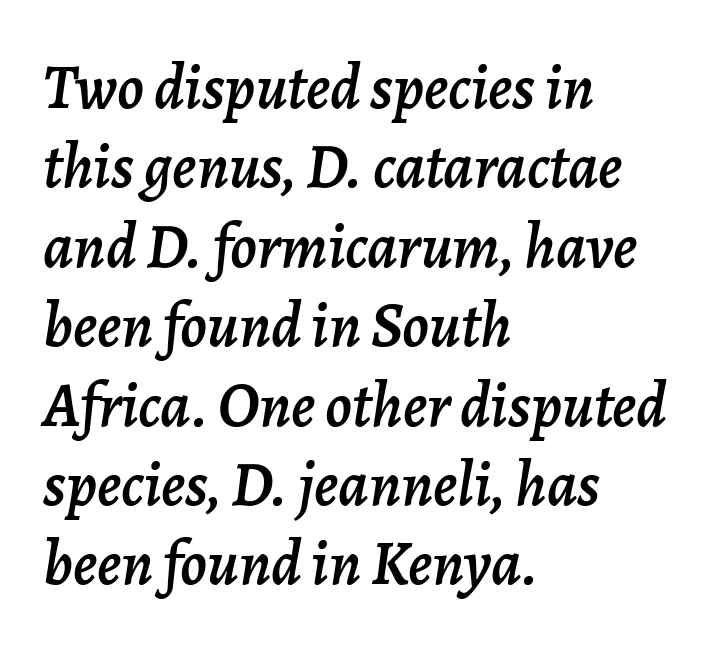
Each row of text sits above clean, open space. Think of a printed novel: that variable character pitch is what you see here. What stands out about the letter spacing? Nothing — it is the standard amount. The setting favours the left margin, as ordinary paragraphs usually do. Does the leading feel generous? No, just average. Characters are canted at an angle relative to the baseline's perpendicular.
